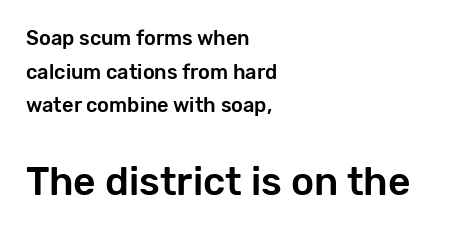
Q: Is the text italic (slanted)? A: No, it is upright.
Q: Is the typeface a serif or a sans-serif typeface? A: Sans-serif.
Q: Is the text underlined? A: No.
Q: How is the paragraph aligned? A: Left-aligned.
Q: Is the spacing between letters normal or unusually wide? A: Normal.
Q: Is the spacing between lines tight, normal or loose? A: Normal.
Q: Which block of text is set in a larger size, the first (top) or the second (bottom)? A: The second (bottom) one.
Q: Width (condensed, normal, or wide)? A: Normal.
Q: Stroke contrast? A: Low.
Q: x-height? A: Medium.
Q: Monospaced? A: No.
